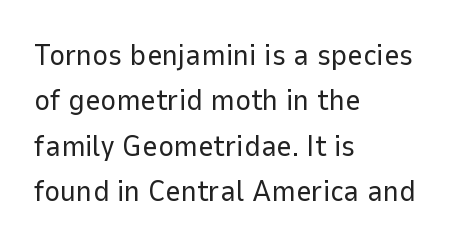
Q: Is the text bold? A: No.
Q: Is the text italic (slanted)? A: No, it is upright.
Q: Is the typeface a serif or a sans-serif typeface? A: Sans-serif.
Q: Is the text underlined? A: No.
Q: How is the paragraph aligned? A: Left-aligned.
Q: Is the spacing between letters normal or unusually wide? A: Normal.
Q: Is the spacing between lines tight, normal or loose? A: Normal.
Q: Width (condensed, normal, or wide)? A: Normal.
Q: Stroke contrast? A: Low.
Q: x-height? A: Medium.
Q: Monospaced? A: No.
